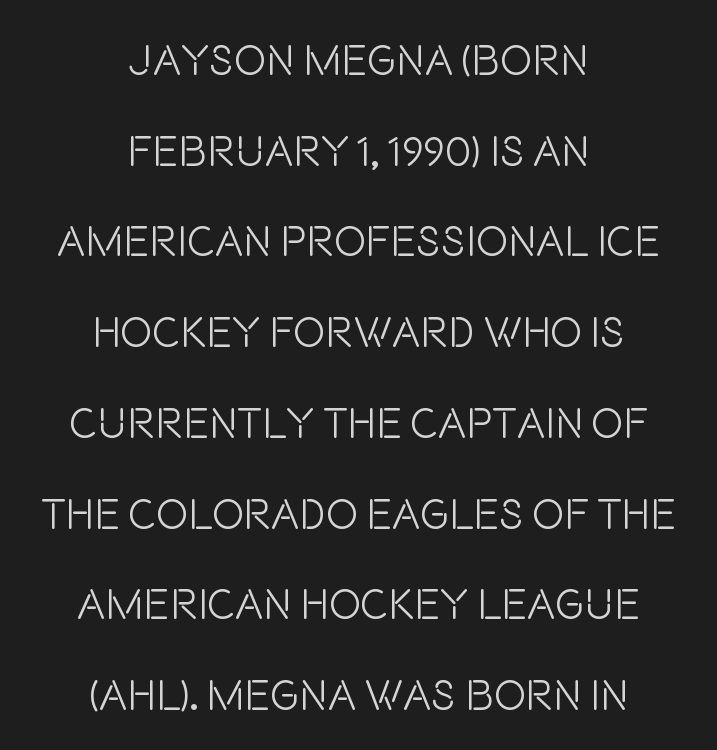
Letters have the restrained weight of plain body copy at most. The paragraph has two soft edges and a firm central axis. These lines keep a tight, regular rhythm from letter to letter. Loosely led — the rows are spread out.
